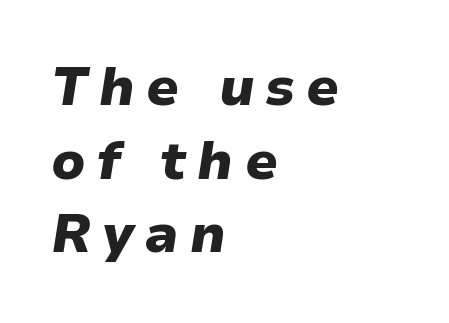
The space directly below the letters is spotless. The sample has been set heavy, in full bold. These lines have a slow, spaced-out rhythm from letter to letter. The passage is arranged the way most books set body copy — flush left.
